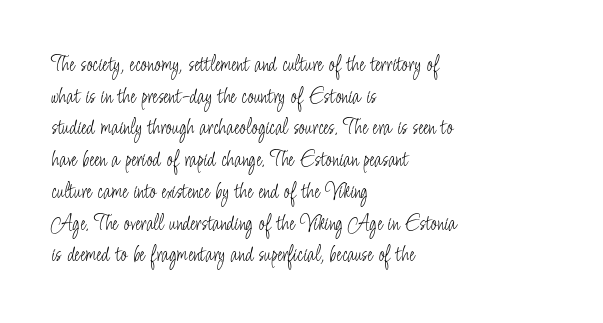
Line spacing here is normal. The text block is weighted toward the left margin, trailing off unevenly rightward. Lines of text with bare space underneath. Nothing unusual about the tracking: characters are spaced as the font intends. A quiet, ordinary-to-light weight characterises the typeface.
